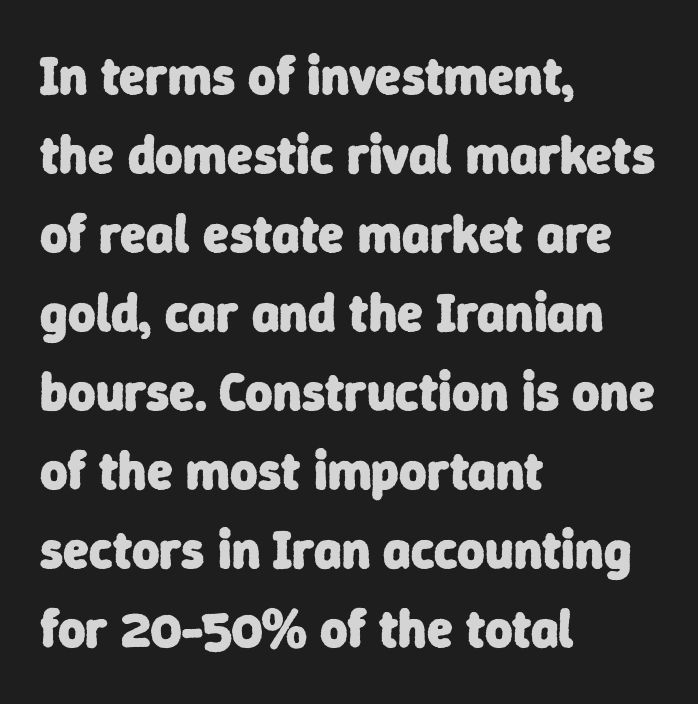
Quick note: underline off. Compared with an ordinary text face, these strokes are far heavier — a full bold. What's the leading like? Ordinary, nothing unusual. You could not count columns in this text — the font is proportionally spaced. The horizontal fit of the characters is conventional and even. Notice how the passage keeps a crisp vertical edge on the left only.
